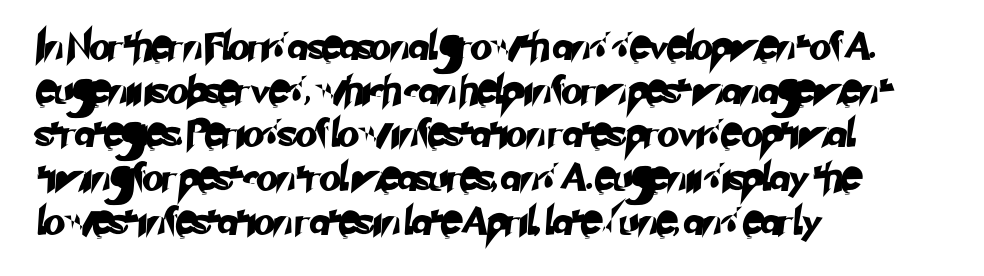
{"serif": "no", "width": "normal", "stroke_contrast": "low", "x_height": "small", "monospaced": "no", "underline": "no", "align": "left", "line_spacing": "normal", "line_spacing_ratio": 1.56, "letter_spacing": "normal", "letter_spacing_em": 0.0, "glyph_px": 28}
